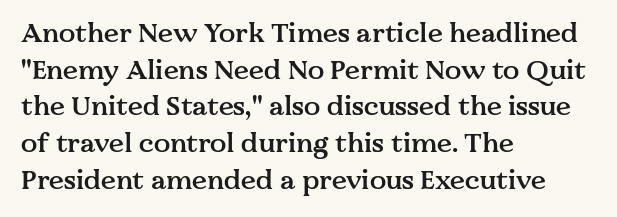
The image shows 27 px text type, upright; set left-aligned, normal line spacing (1.36x), normal letter spacing, not underlined.
